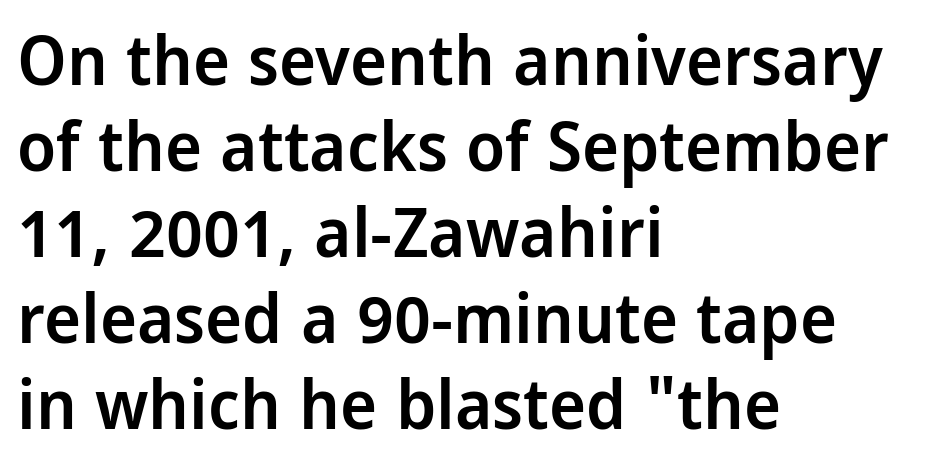
Stroke terminals: plain, sans-serif. Stems and bowls a touch heavier than normal — semibold. Spacing between characters is what you'd get straight out of the box. The specimen omits any rule beneath the text block's lines.
